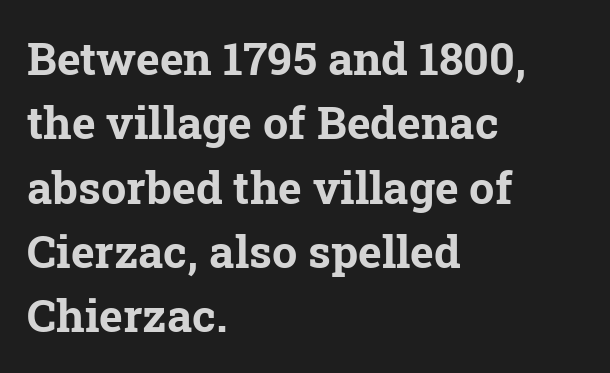
Q: Is the text bold? A: Yes.
Q: Is the text italic (slanted)? A: No, it is upright.
Q: Is the typeface a serif or a sans-serif typeface? A: Serif.
Q: Is the text underlined? A: No.
Q: How is the paragraph aligned? A: Left-aligned.
Q: Is the spacing between letters normal or unusually wide? A: Normal.
Q: Is the spacing between lines tight, normal or loose? A: Normal.
Q: Width (condensed, normal, or wide)? A: Normal.
Q: Stroke contrast? A: Low.
Q: x-height? A: Medium.
Q: Monospaced? A: No.
